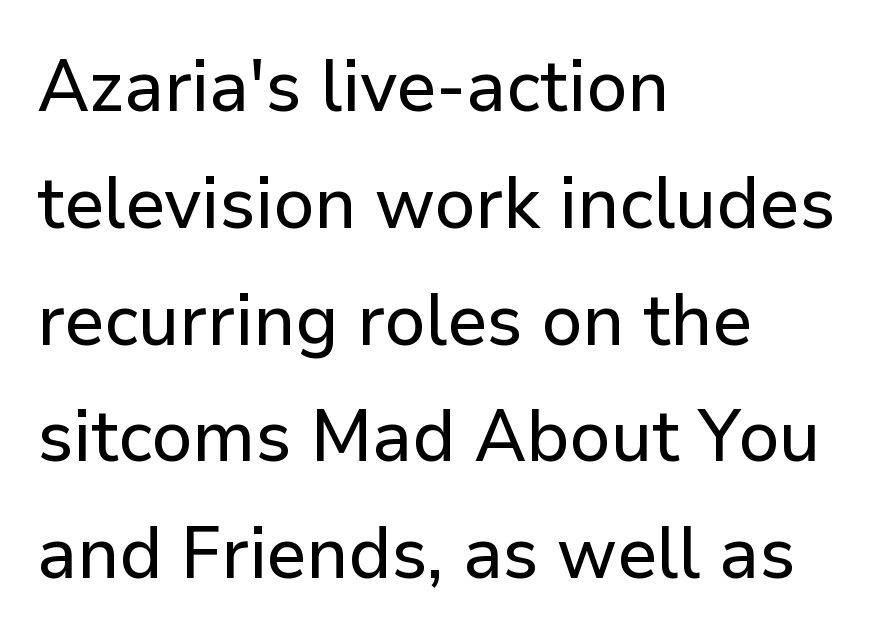
The image shows 73 px sans-serif type, upright; set left-aligned, normal line spacing (1.6x), normal letter spacing, not underlined; low stroke contrast and a medium x-height.
